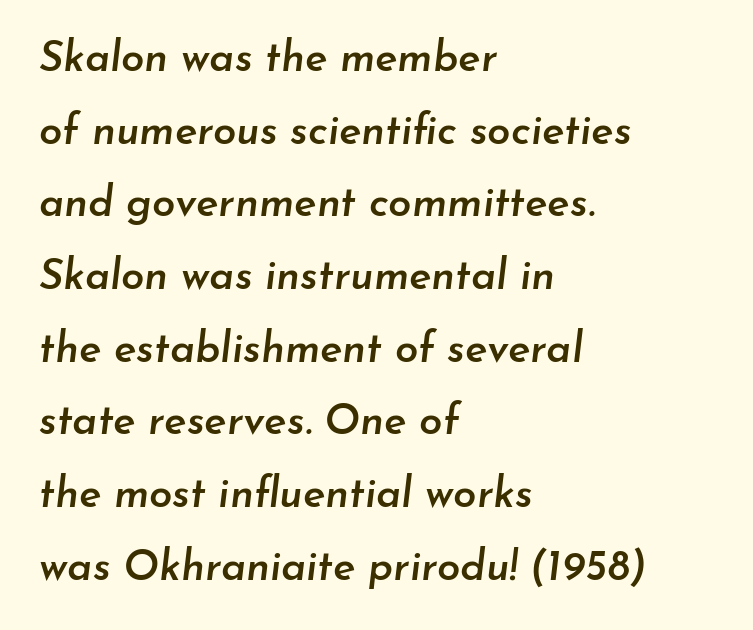
The image shows 42 px semibold type, italic (leaning right); set left-aligned, line spacing 1.73x, normal letter spacing, not underlined; low stroke contrast and a small x-height.
